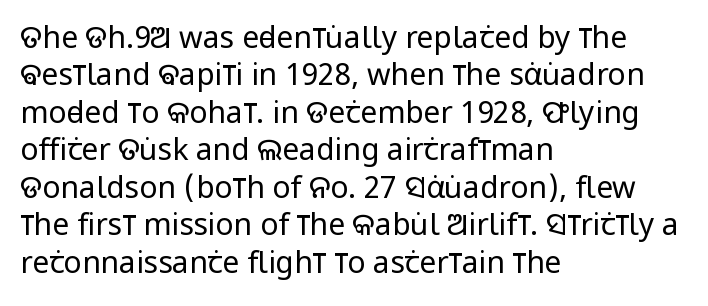
Stroke terminals: plain, sans-serif. Posture: upright roman. Note the varied advance widths — an 'i' is clearly narrower than an 'm'. These lines are set flush left with a ragged right edge. Stems and bowls with no extra thickness — not bold.
